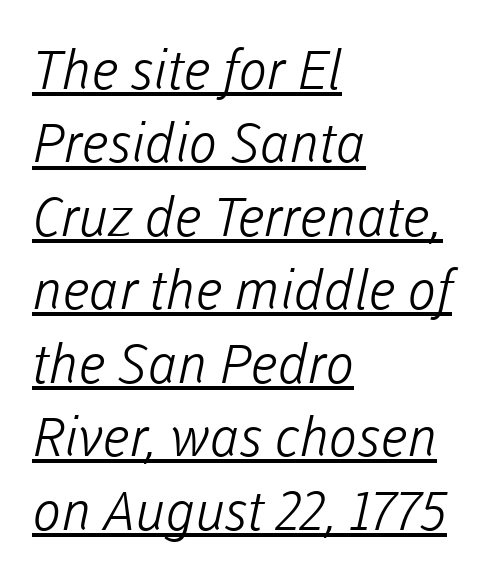
The image shows 54 px light sans-serif type; set left-aligned, normal line spacing (1.36x), normal letter spacing, underlined; low stroke contrast and a medium x-height.
